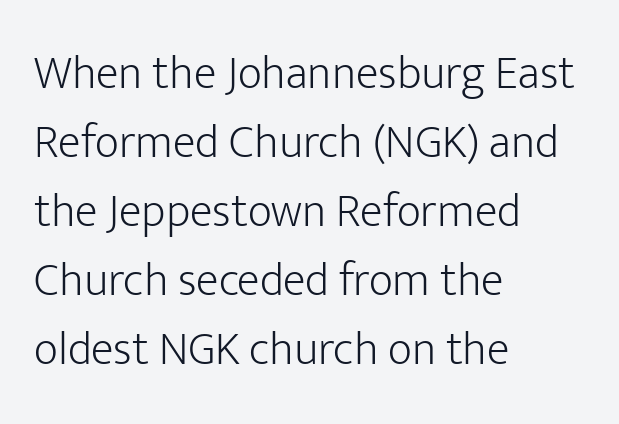
Q: Is the text bold? A: No.
Q: Is the text italic (slanted)? A: No, it is upright.
Q: Is the typeface a serif or a sans-serif typeface? A: Sans-serif.
Q: Is the text underlined? A: No.
Q: How is the paragraph aligned? A: Left-aligned.
Q: Is the spacing between letters normal or unusually wide? A: Normal.
Q: Is the spacing between lines tight, normal or loose? A: Normal.
Q: Width (condensed, normal, or wide)? A: Normal.
Q: Stroke contrast? A: Low.
Q: x-height? A: Medium.
Q: Monospaced? A: No.
